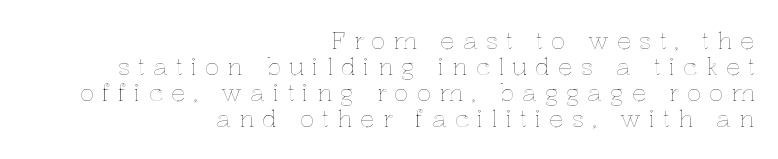
Q: Is the text italic (slanted)? A: No, it is upright.
Q: Is the text underlined? A: No.
Q: How is the paragraph aligned? A: Right-aligned.
Q: Is the spacing between letters normal or unusually wide? A: Unusually wide.
Q: Is the spacing between lines tight, normal or loose? A: Tight.
